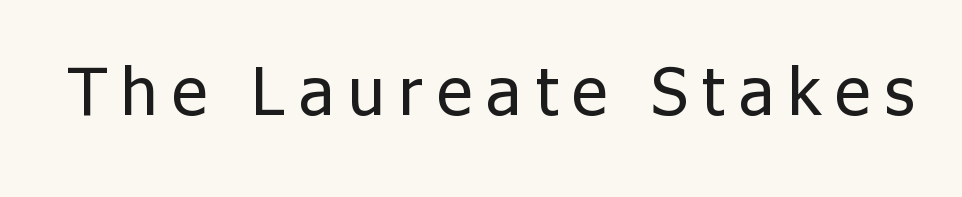
Weight class: somewhere from thin through regular. Character widths vary here, with narrow letters taking less room than wide ones. The foot of each line stays bare and open. The glyphs in this specimen are sans serif.
